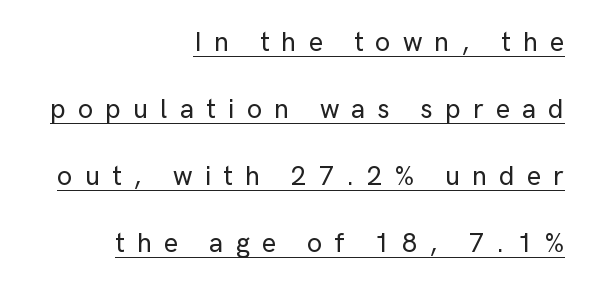
The image shows 27 px text type, upright; set right-aligned, loose line spacing (2.48x), unusually wide letter spacing (+0.45 em), underlined.
